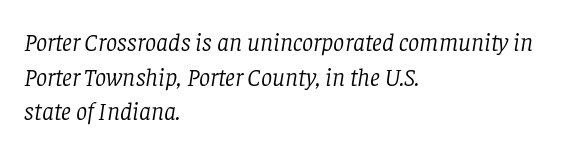
Q: Is the text bold? A: No.
Q: Is the text italic (slanted)? A: Yes, it leans right by about 8 degrees.
Q: Is the text underlined? A: No.
Q: How is the paragraph aligned? A: Left-aligned.
Q: Is the spacing between letters normal or unusually wide? A: Normal.
Q: Is the spacing between lines tight, normal or loose? A: Normal.
